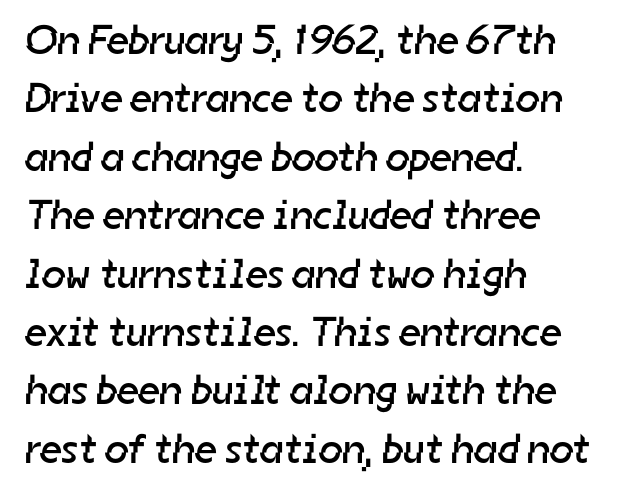
Q: Is the text bold? A: No.
Q: Is the typeface a serif or a sans-serif typeface? A: Sans-serif.
Q: Is the text underlined? A: No.
Q: How is the paragraph aligned? A: Left-aligned.
Q: Is the spacing between letters normal or unusually wide? A: Normal.
Q: Is the spacing between lines tight, normal or loose? A: Normal.
Q: Width (condensed, normal, or wide)? A: Normal.
Q: Stroke contrast? A: Low.
Q: x-height? A: Medium.
Q: Monospaced? A: No.
